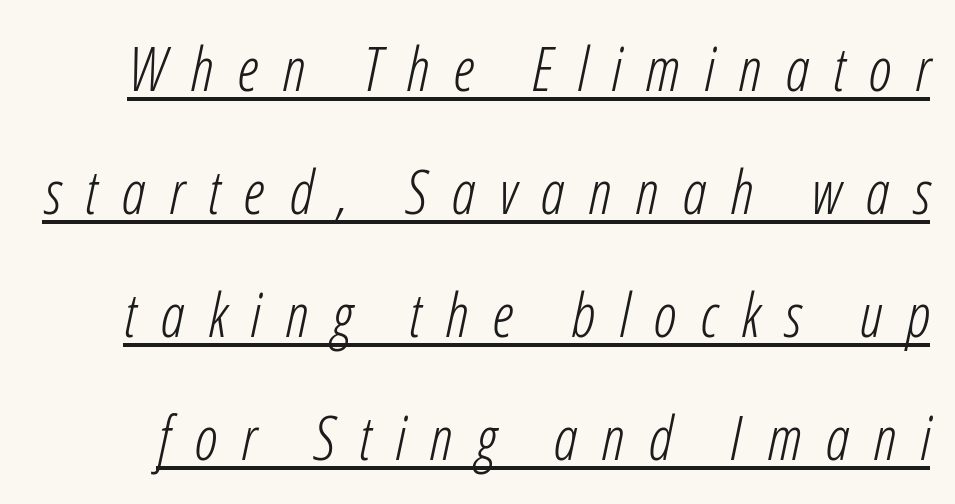
{"italic": "yes", "lean": "right", "slant_degrees": 12, "bold": "no", "weight": "light", "width": "condensed", "stroke_contrast": "low", "x_height": "medium", "monospaced": "no", "underline": "yes", "line_spacing": "loose", "line_spacing_ratio": 2.05, "letter_spacing": "wide", "letter_spacing_em": 0.4, "glyph_px": 60}
